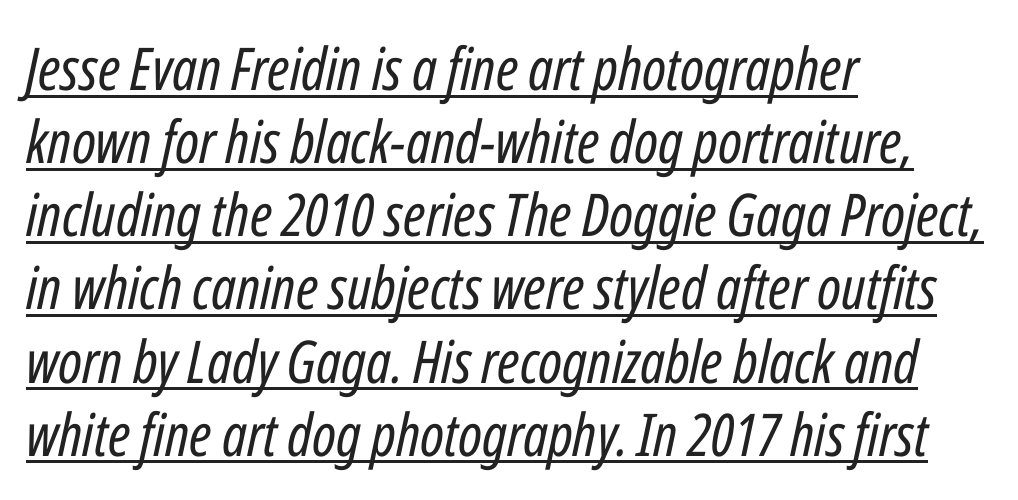
Q: Is the text bold? A: No.
Q: Is the text italic (slanted)? A: Yes, it leans right by about 12 degrees.
Q: Is the text underlined? A: Yes.
Q: How is the paragraph aligned? A: Left-aligned.
Q: Is the spacing between letters normal or unusually wide? A: Normal.
Q: Width (condensed, normal, or wide)? A: Condensed.
Q: Stroke contrast? A: Low.
Q: x-height? A: Medium.
Q: Monospaced? A: No.
